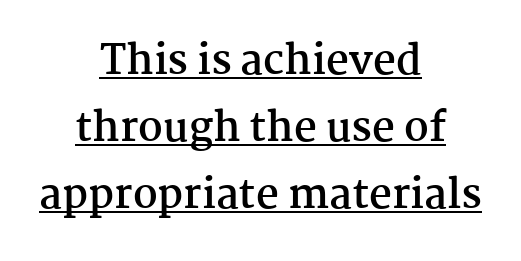
{"serif": "yes", "italic": "no", "bold": "yes", "weight": "semibold", "width": "normal", "stroke_contrast": "medium", "x_height": "medium", "monospaced": "no", "underline": "yes", "align": "center", "line_spacing": "normal", "line_spacing_ratio": 1.68, "letter_spacing": "normal", "letter_spacing_em": 0.0, "glyph_px": 40}
